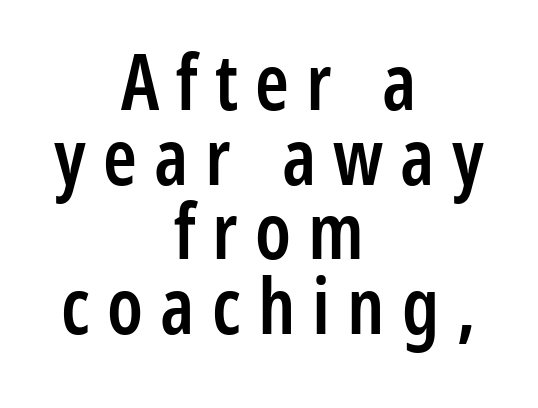
{"serif": "no", "italic": "no", "bold": "semi", "weight": "semibold", "width": "condensed", "stroke_contrast": "low", "x_height": "medium", "monospaced": "no", "underline": "no", "align": "center", "line_spacing": "tight", "line_spacing_ratio": 0.97, "letter_spacing": "wide", "letter_spacing_em": 0.22, "glyph_px": 77}
